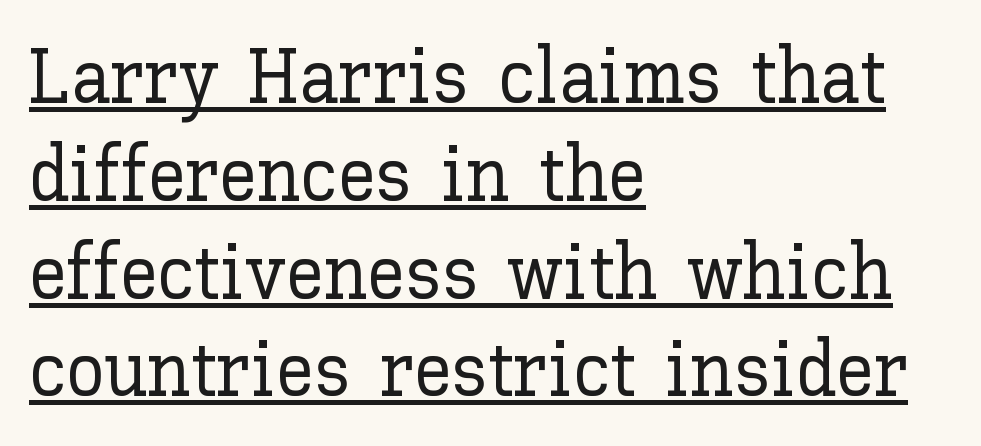
The image shows 77 px text type, upright; set left-aligned, normal line spacing (1.27x), normal letter spacing, underlined; low stroke contrast and a medium x-height.
